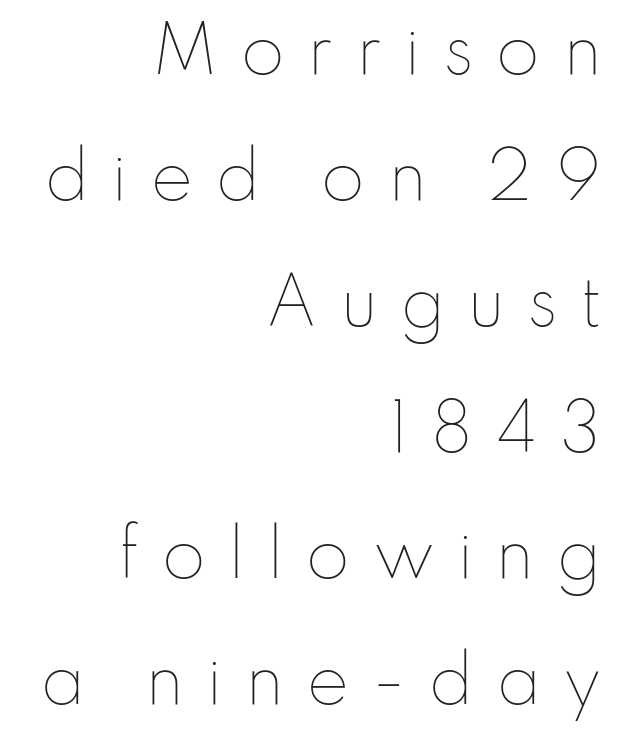
Q: Is the text bold? A: No.
Q: Is the text italic (slanted)? A: No, it is upright.
Q: Is the text underlined? A: No.
Q: How is the paragraph aligned? A: Right-aligned.
Q: Is the spacing between letters normal or unusually wide? A: Unusually wide.
Q: Is the spacing between lines tight, normal or loose? A: Loose.
Q: Width (condensed, normal, or wide)? A: Normal.
Q: Stroke contrast? A: Low.
Q: x-height? A: Small.
Q: Monospaced? A: No.
